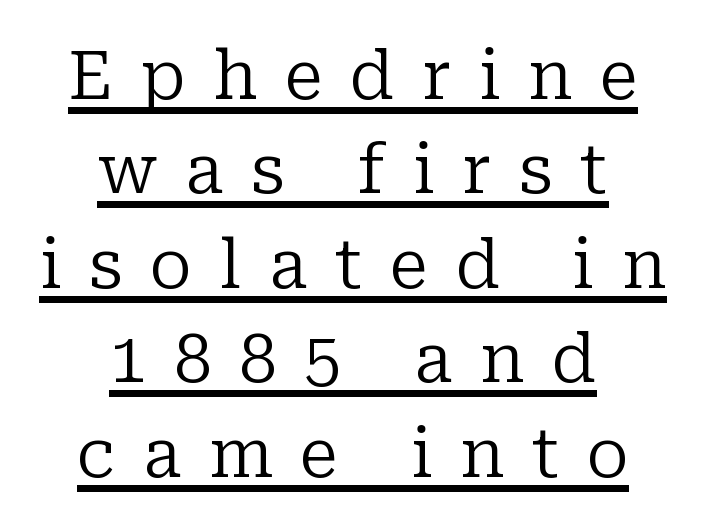
{"serif": "yes", "italic": "no", "bold": "no", "weight": "regular", "width": "normal", "stroke_contrast": "low", "x_height": "medium", "monospaced": "no", "underline": "yes", "align": "center", "line_spacing": "normal", "line_spacing_ratio": 1.41, "letter_spacing": "wide", "letter_spacing_em": 0.41, "glyph_px": 67}
